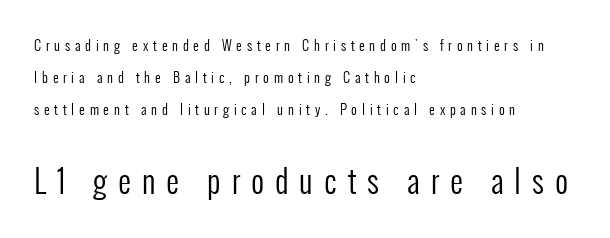
{"serif": "no", "italic": "no", "bold": "no", "weight": "regular", "width": "condensed", "stroke_contrast": "low", "x_height": "medium", "monospaced": "no", "underline": "no", "align": "left", "line_spacing": "loose", "line_spacing_ratio": 2.27, "letter_spacing": "wide", "letter_spacing_em": 0.34, "larger_block": "second", "size_ratio": 2.29, "glyph_px": 32}
